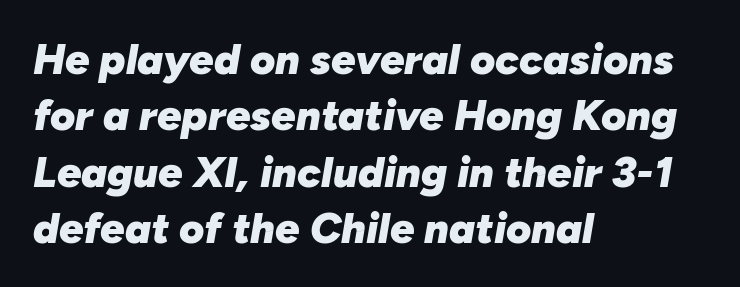
Q: Is the text bold? A: Yes.
Q: Is the text italic (slanted)? A: Yes, it leans right by about 10 degrees.
Q: Is the text underlined? A: No.
Q: How is the paragraph aligned? A: Left-aligned.
Q: Is the spacing between letters normal or unusually wide? A: Normal.
Q: Is the spacing between lines tight, normal or loose? A: Normal.
Q: Width (condensed, normal, or wide)? A: Normal.
Q: Stroke contrast? A: Low.
Q: x-height? A: Medium.
Q: Monospaced? A: No.
